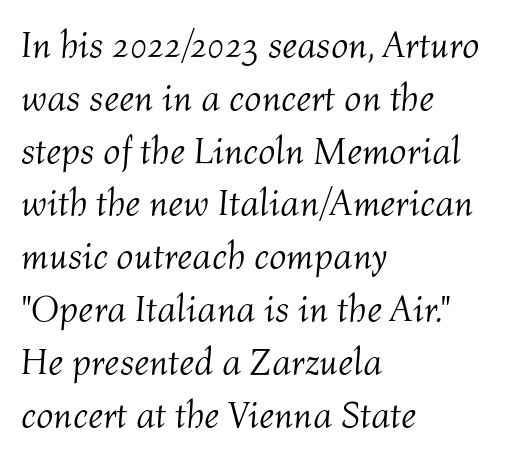
The zone under the glyphs is completely vacant. On a weight scale, this lands at 450 or below. A typesetter would mark this as italic. Short and long lines alike share a common starting point at left.
